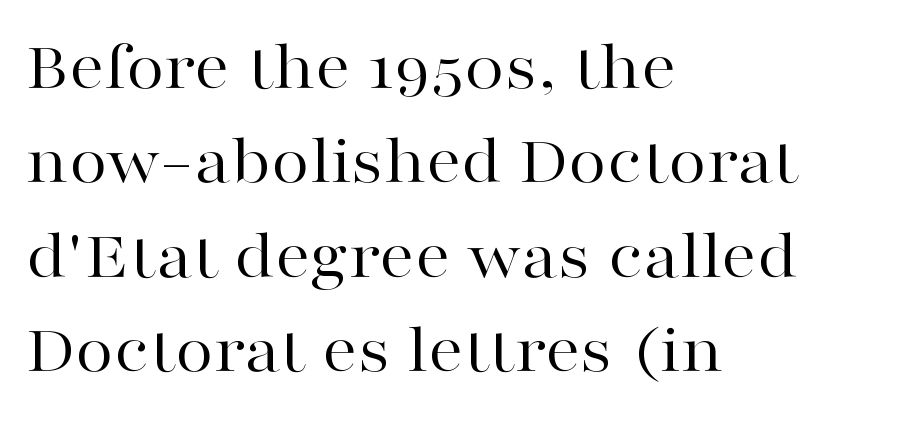
{"serif": "yes", "italic": "no", "bold": "no", "weight": "regular", "width": "wide", "stroke_contrast": "high", "x_height": "medium", "monospaced": "no", "underline": "no", "align": "left", "line_spacing": "normal", "line_spacing_ratio": 1.35, "letter_spacing": "normal", "letter_spacing_em": 0.0, "glyph_px": 70}
